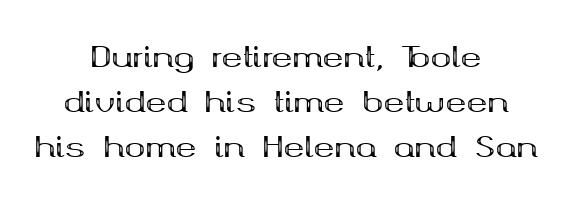
Q: Is the text bold? A: Yes.
Q: Is the text italic (slanted)? A: No, it is upright.
Q: Is the typeface a serif or a sans-serif typeface? A: Serif.
Q: Is the text underlined? A: No.
Q: How is the paragraph aligned? A: Centered.
Q: Is the spacing between letters normal or unusually wide? A: Normal.
Q: Is the spacing between lines tight, normal or loose? A: Normal.
Q: Width (condensed, normal, or wide)? A: Wide.
Q: Stroke contrast? A: Medium.
Q: x-height? A: Medium.
Q: Monospaced? A: No.
